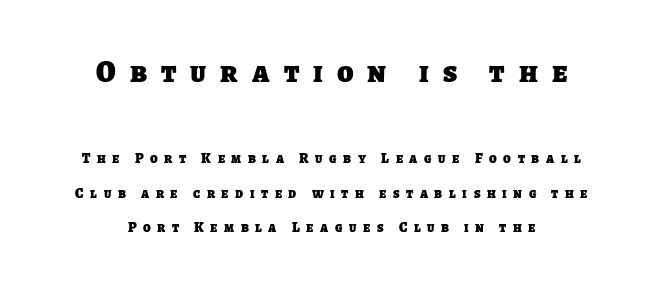
These lines are rendered in a variable-pitch font. Horizontally, the lines are justified to the midpoint only. Tracking here is generous; glyphs stand well apart from one another. Pretty heavy lettering here — definitely bold.
